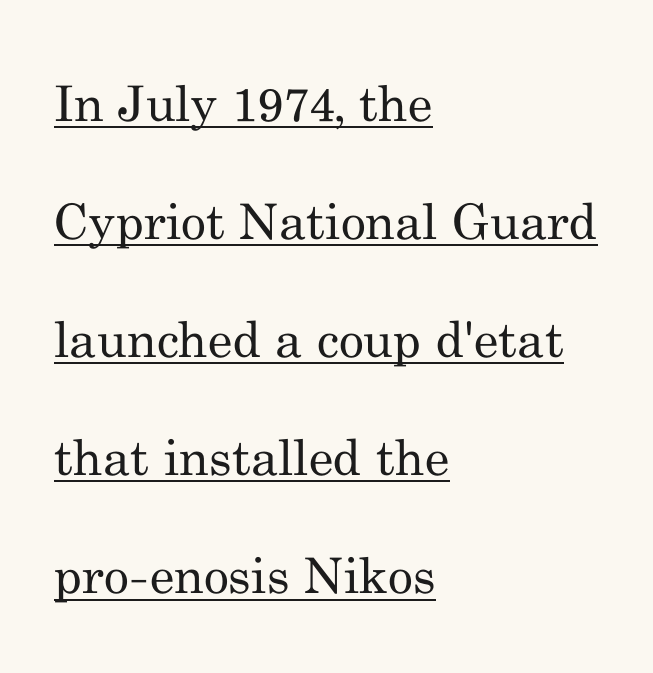
Look at the bottom of the vertical strokes: they flare into serifs here. No chunkiness to these letters — they're not bold. Underlining? Definitely there. This block would shrink considerably if given ordinary leading; it's expanded now.
